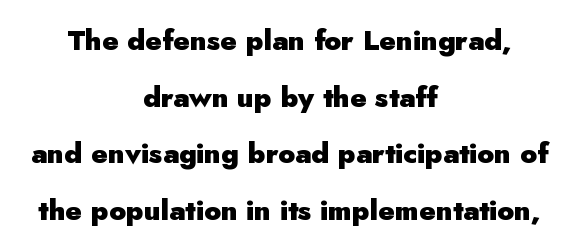
Q: Is the text bold? A: Yes.
Q: Is the text italic (slanted)? A: No, it is upright.
Q: Is the typeface a serif or a sans-serif typeface? A: Sans-serif.
Q: Is the text underlined? A: No.
Q: How is the paragraph aligned? A: Centered.
Q: Is the spacing between letters normal or unusually wide? A: Normal.
Q: Is the spacing between lines tight, normal or loose? A: Loose.
Q: Width (condensed, normal, or wide)? A: Normal.
Q: Stroke contrast? A: Low.
Q: x-height? A: Small.
Q: Monospaced? A: No.
